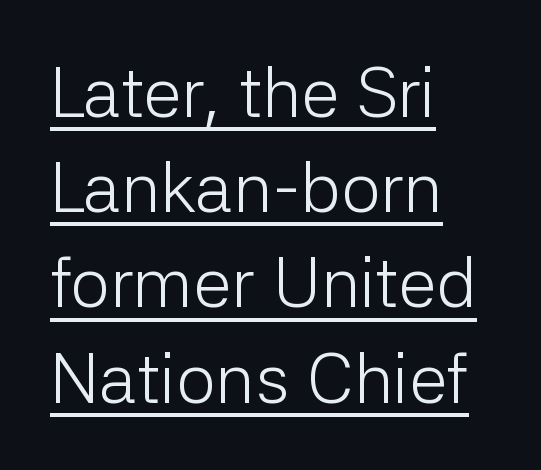
The image shows 70 px light sans-serif type, upright; set left-aligned, normal line spacing (1.36x), normal letter spacing, underlined; low stroke contrast and a medium x-height.
